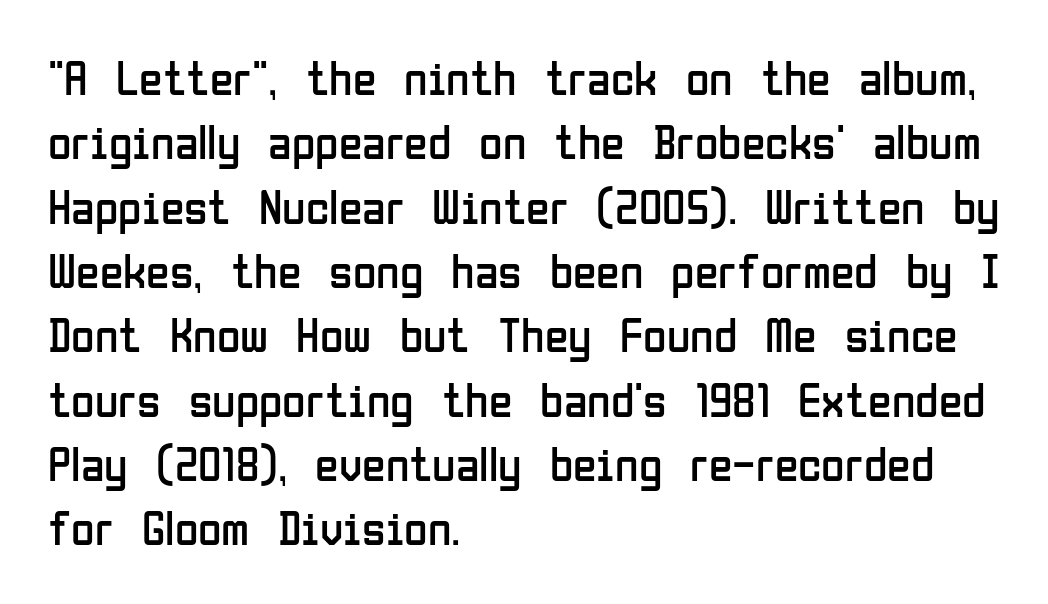
The image shows 48 px regular-weight, condensed sans-serif type, upright; set left-aligned, normal line spacing (1.34x), normal letter spacing, not underlined; low stroke contrast and a medium x-height.
